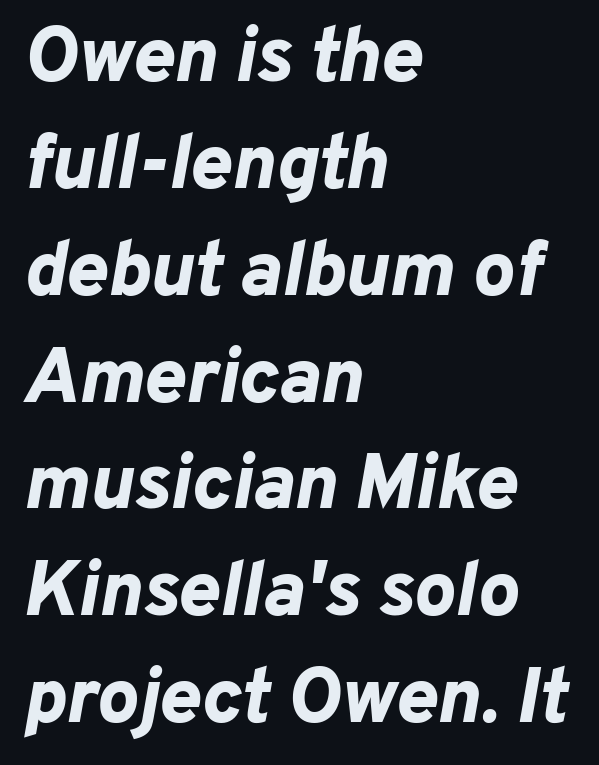
Clear beneath every line of the passage. This rendering uses left alignment, leaving the right contour irregular. Standard letterfit; no display-style spreading of the glyphs. Does the weight exceed regular? Yes, all the way to bold. You could not count columns in this text — the font is proportionally spaced. This block has exactly the height ordinary leading produces.
